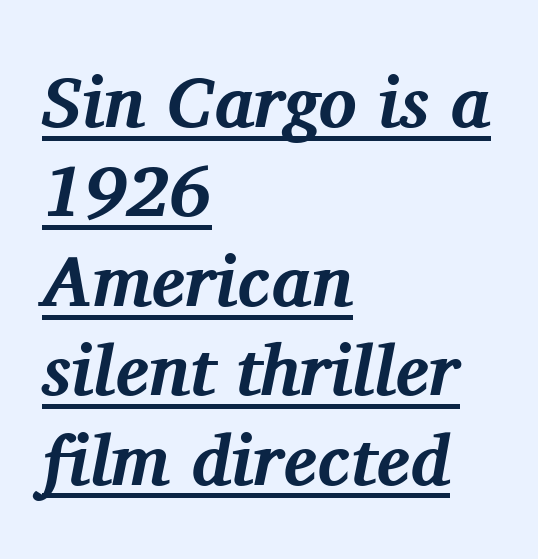
The image shows 71 px bold serif type, italic (leaning right); set left-aligned, normal line spacing (1.26x), normal letter spacing, underlined; medium stroke contrast and a medium x-height.
